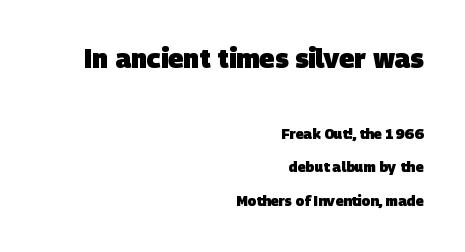
Descender tails drop into unmarked territory. Is the lower block the larger one? No — the upper block carries the bigger type. The typesetting leans heavy: a genuine bold. Line ends are locked; line starts wander. Honestly, the letter spacing is just normal — you wouldn't notice it.
